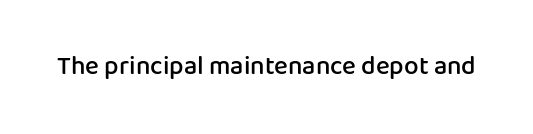
Q: Is the text bold? A: Semi-bold.
Q: Is the text italic (slanted)? A: No, it is upright.
Q: Is the text underlined? A: No.
Q: Is the spacing between letters normal or unusually wide? A: Normal.
